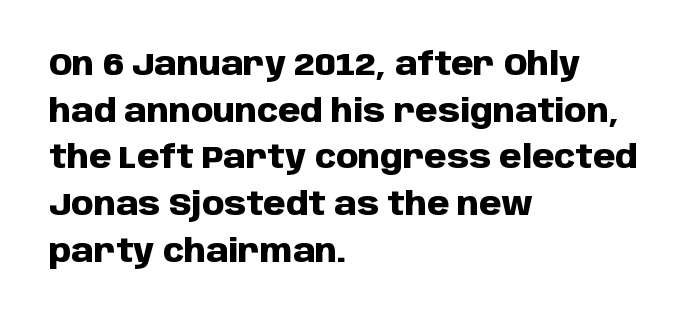
The rows are spaced the way most documents space them. Students, note that the glyphs here touch the page at normal intervals. Unlike italic type, these characters show no tilt at all. Plain, unruled lines of type. The type family on display is of the sans-serif kind. You'd pick this weight for a headline — it's a proper bold.
